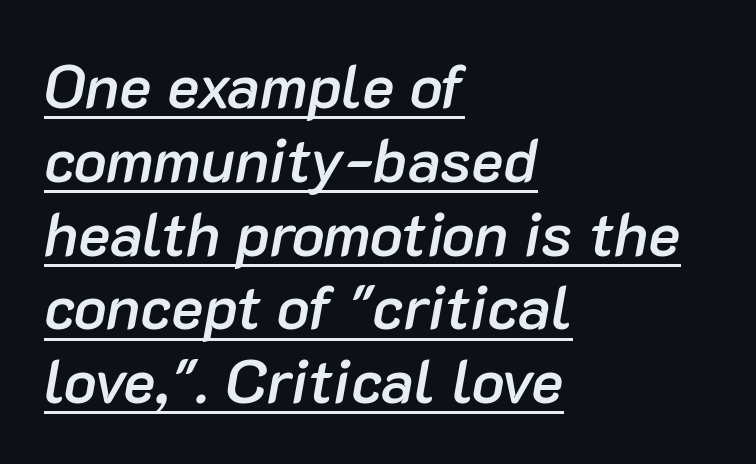
The image shows 61 px semibold type, italic (leaning right); set left-aligned, line spacing 1.21x, normal letter spacing, underlined; low stroke contrast and a medium x-height.
